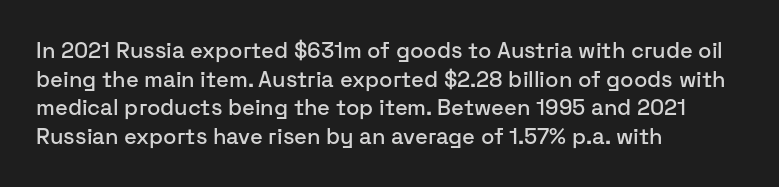
A normal amount of white space separates one row of letters from the next. Unmarked baselines from the first word to the last. These lines were composed using upright roman letters. Compared with typical body copy, the letter spacing here is the same. Line beginnings align vertically; line endings do not.
